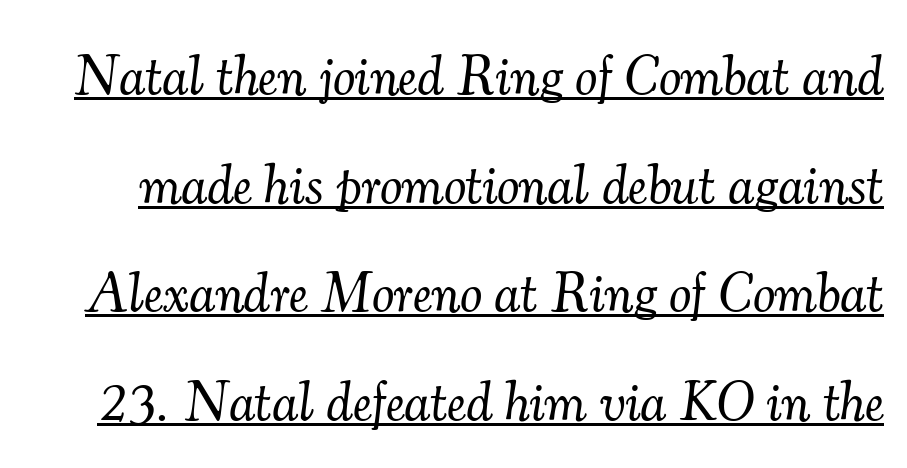
Weight: not bold — regular or lighter. Spacing verdict: proportional, widths tailored to each character. Is the letter spacing exaggerated? No — it looks like the ordinary default. Emphasis is given by a line drawn under the lettering. Leading is clearly above the norm, producing a sparse column.
